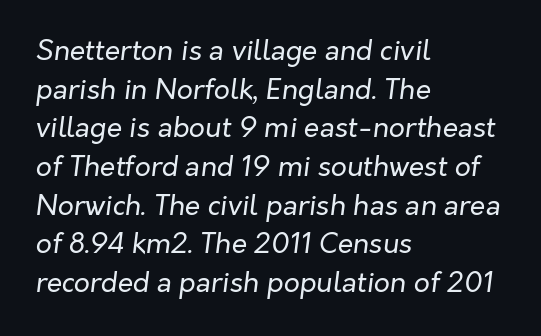
{"italic": "yes", "lean": "right", "slant_degrees": 7, "bold": "no", "weight": "regular", "width": "normal", "stroke_contrast": "low", "x_height": "medium", "monospaced": "no", "underline": "no", "align": "left", "line_spacing": "normal", "line_spacing_ratio": 1.38, "letter_spacing": "normal", "letter_spacing_em": 0.0, "glyph_px": 28}
